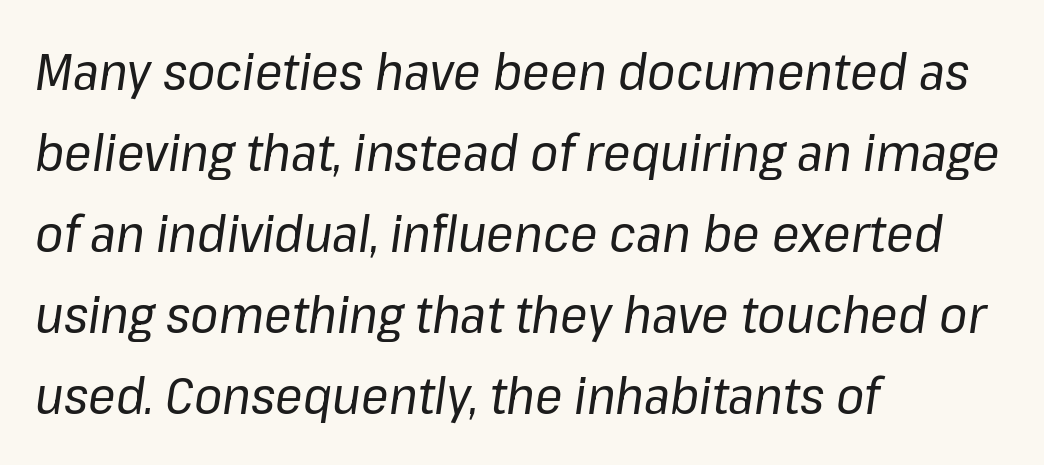
The image shows 51 px regular-weight type, italic (leaning right); set left-aligned, normal line spacing (1.59x), normal letter spacing, not underlined; low stroke contrast and a medium x-height.
